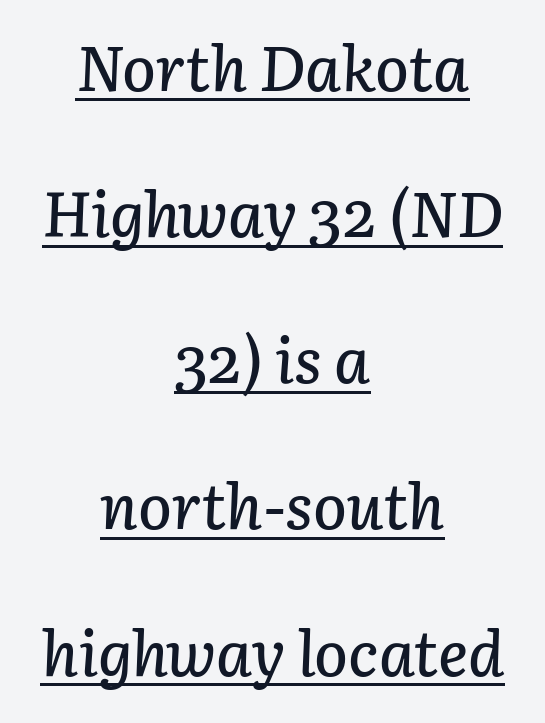
{"italic": "yes", "lean": "right", "slant_degrees": 3, "width": "normal", "stroke_contrast": "low", "x_height": "medium", "monospaced": "no", "underline": "yes", "align": "center", "line_spacing": "loose", "line_spacing_ratio": 2.32, "letter_spacing": "normal", "letter_spacing_em": 0.0, "glyph_px": 63}
